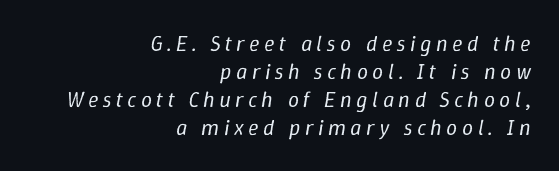
Honestly, the letter spacing is so wide it's the main thing you notice. Weight class: somewhere from thin through regular. Line spacing here is normal. Slant detected: the letters are inclined. Which margin do the lines hug? The right one — the left edge is uneven.
